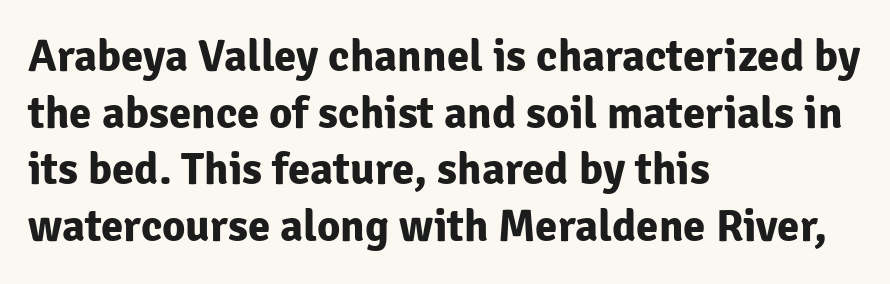
The image shows 45 px bold sans-serif type, upright; set left-aligned, normal line spacing (1.26x), normal letter spacing, not underlined; low stroke contrast and a medium x-height.
